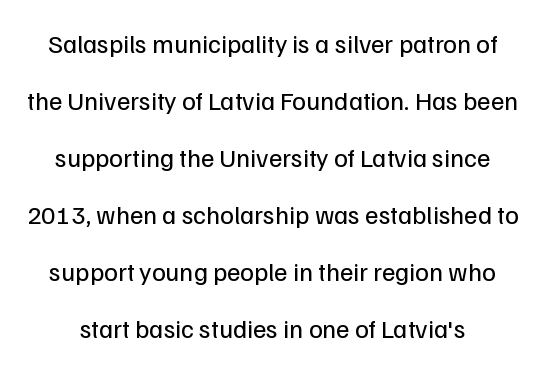
Unlike italic type, these characters show no tilt at all. Does the leading feel generous? Absolutely, it's lavish. Does extra space separate the letters? No, they use regular spacing. Heaviness? Minimal to ordinary, like unemphasized prose. The strip under each line holds only bare page.
